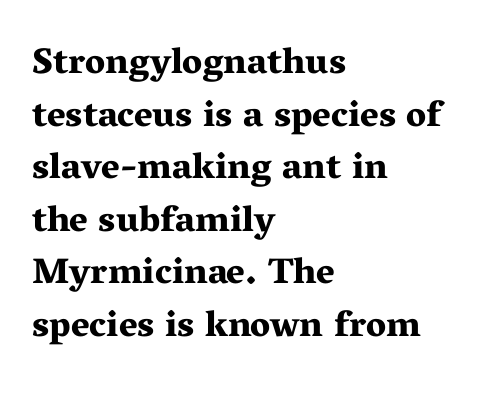
{"serif": "yes", "italic": "no", "bold": "yes", "weight": "bold", "width": "wide", "stroke_contrast": "medium", "x_height": "medium", "monospaced": "no", "underline": "no", "align": "left", "line_spacing": "normal", "line_spacing_ratio": 1.46, "letter_spacing": "normal", "letter_spacing_em": 0.0, "glyph_px": 36}
